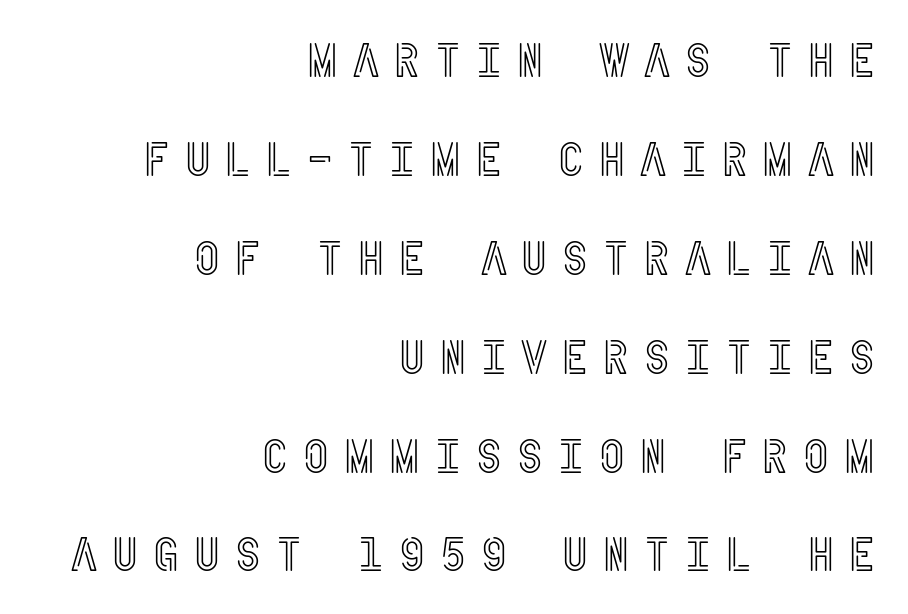
{"italic": "no", "width": "condensed", "x_height": "large", "underline": "no", "align": "right", "line_spacing": "loose", "line_spacing_ratio": 2.06, "letter_spacing": "wide", "letter_spacing_em": 0.27, "glyph_px": 48}
